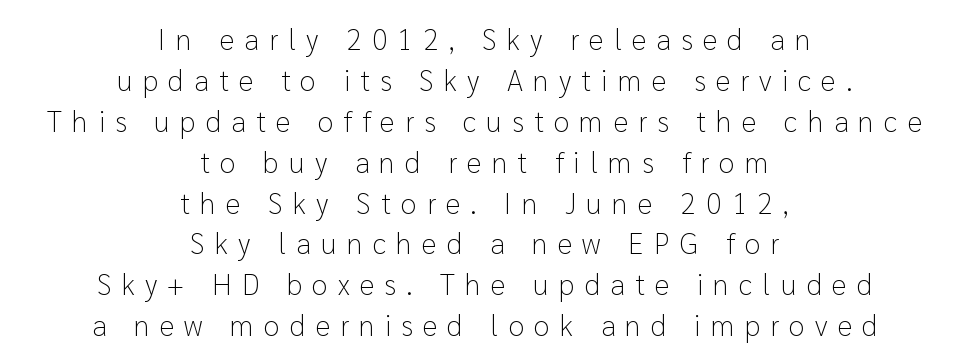
{"serif": "no", "italic": "no", "bold": "no", "weight": "light", "width": "normal", "stroke_contrast": "low", "x_height": "medium", "monospaced": "no", "underline": "no", "align": "center", "line_spacing": "normal", "line_spacing_ratio": 1.41, "letter_spacing": "wide", "letter_spacing_em": 0.35, "glyph_px": 29}
